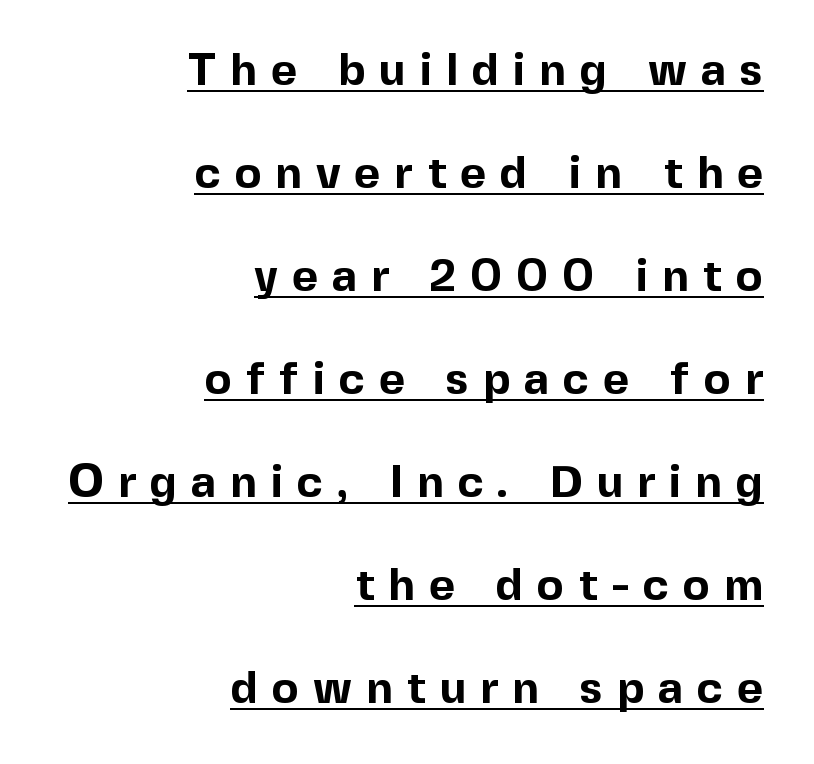
Q: Is the text bold? A: Yes.
Q: Is the text italic (slanted)? A: No, it is upright.
Q: Is the typeface a serif or a sans-serif typeface? A: Sans-serif.
Q: Is the text underlined? A: Yes.
Q: How is the paragraph aligned? A: Right-aligned.
Q: Is the spacing between letters normal or unusually wide? A: Unusually wide.
Q: Is the spacing between lines tight, normal or loose? A: Loose.
Q: Width (condensed, normal, or wide)? A: Normal.
Q: x-height? A: Medium.
Q: Monospaced? A: No.
